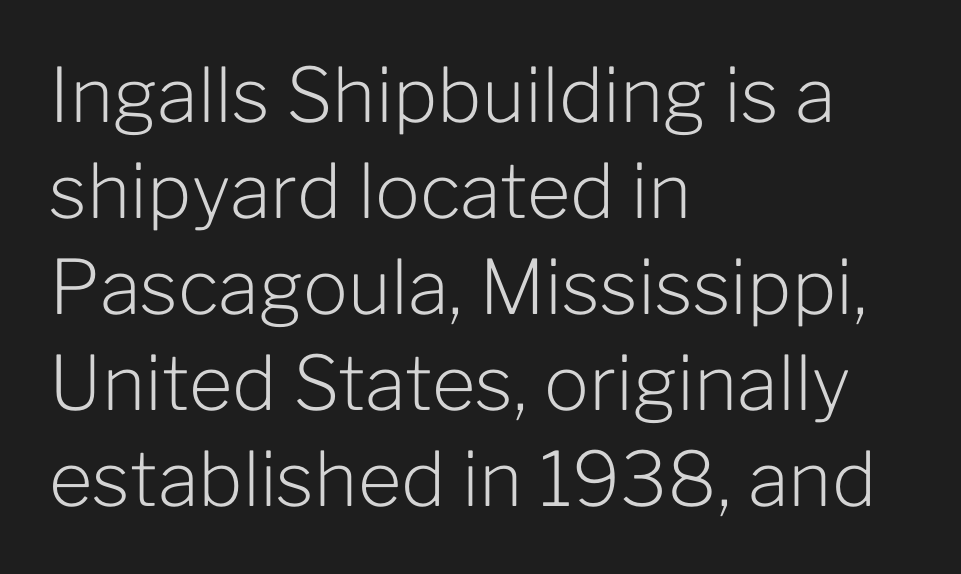
Q: Is the text bold? A: No.
Q: Is the text italic (slanted)? A: No, it is upright.
Q: Is the typeface a serif or a sans-serif typeface? A: Sans-serif.
Q: Is the text underlined? A: No.
Q: How is the paragraph aligned? A: Left-aligned.
Q: Is the spacing between letters normal or unusually wide? A: Normal.
Q: Is the spacing between lines tight, normal or loose? A: Normal.
Q: Width (condensed, normal, or wide)? A: Normal.
Q: Stroke contrast? A: Low.
Q: x-height? A: Medium.
Q: Monospaced? A: No.
